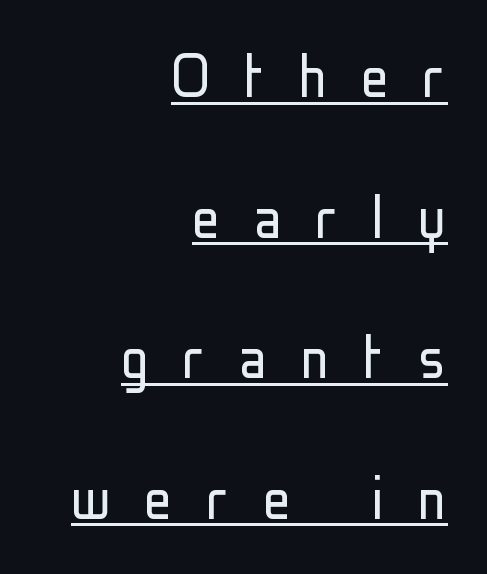
{"serif": "no", "italic": "no", "bold": "no", "weight": "light", "width": "condensed", "stroke_contrast": "low", "x_height": "medium", "monospaced": "no", "underline": "yes", "align": "right", "line_spacing": "loose", "line_spacing_ratio": 1.98, "letter_spacing": "wide", "letter_spacing_em": 0.47, "glyph_px": 71}
